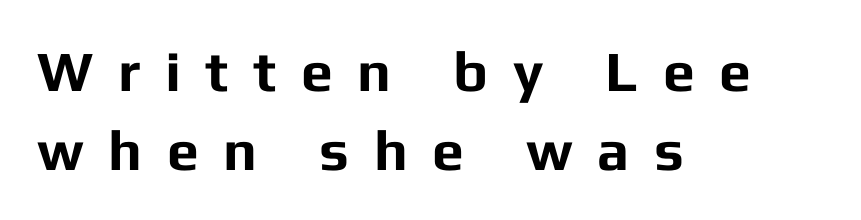
The image shows 57 px bold sans-serif type, upright; set left-aligned, normal line spacing (1.38x), unusually wide letter spacing (+0.43 em), not underlined; low stroke contrast and a medium x-height.
